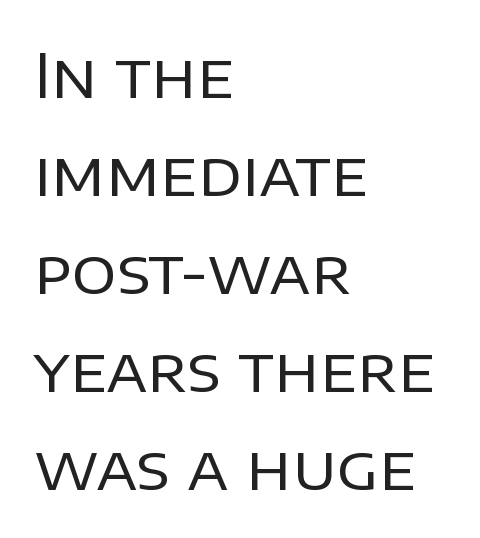
Where is the straight margin? On the left. Note the varied advance widths — an 'i' is clearly narrower than an 'm'. Note: no serifs on the glyphs. The rows are spaced the way most documents space them. The rendering keeps characters at their native spacing.
